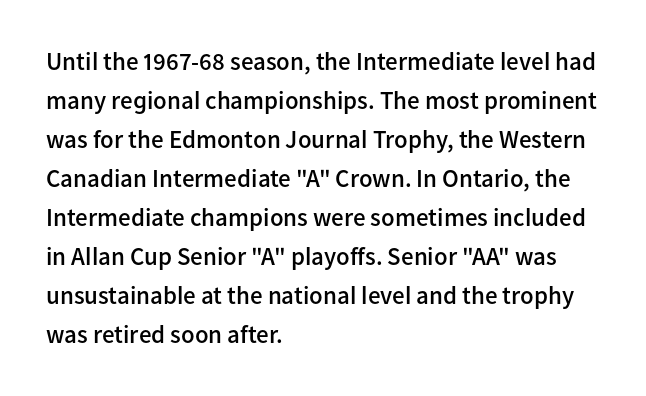
Q: Is the text bold? A: Semi-bold.
Q: Is the text italic (slanted)? A: No, it is upright.
Q: Is the text underlined? A: No.
Q: How is the paragraph aligned? A: Left-aligned.
Q: Is the spacing between letters normal or unusually wide? A: Normal.
Q: Is the spacing between lines tight, normal or loose? A: Normal.
